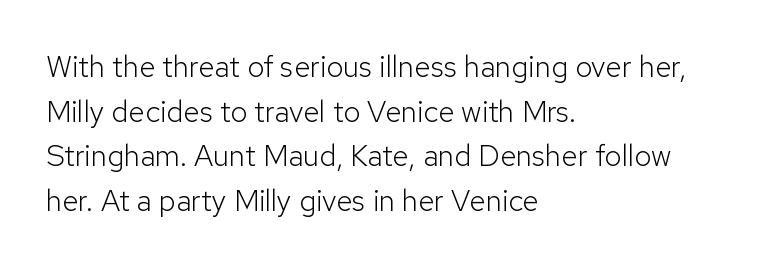
The image shows 30 px light sans-serif type, upright; set left-aligned, normal line spacing (1.49x), normal letter spacing, not underlined; low stroke contrast and a medium x-height.
